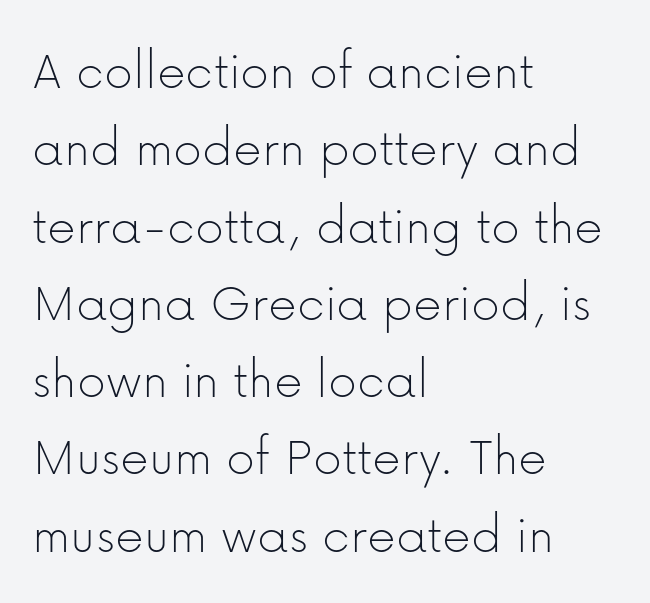
Q: Is the text bold? A: No.
Q: Is the text italic (slanted)? A: No, it is upright.
Q: Is the typeface a serif or a sans-serif typeface? A: Sans-serif.
Q: Is the text underlined? A: No.
Q: How is the paragraph aligned? A: Left-aligned.
Q: Is the spacing between letters normal or unusually wide? A: Normal.
Q: Is the spacing between lines tight, normal or loose? A: Normal.
Q: Width (condensed, normal, or wide)? A: Normal.
Q: Stroke contrast? A: Low.
Q: x-height? A: Medium.
Q: Monospaced? A: No.
